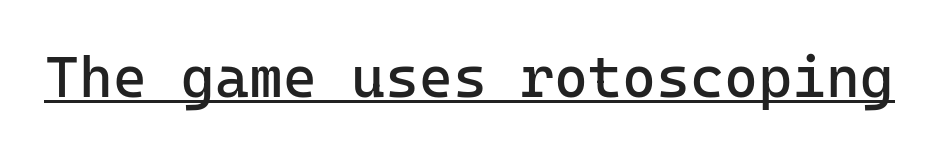
Q: Is the text bold? A: No.
Q: Is the text italic (slanted)? A: No, it is upright.
Q: Is the typeface a serif or a sans-serif typeface? A: Sans-serif.
Q: Is the text underlined? A: Yes.
Q: Is the spacing between letters normal or unusually wide? A: Normal.
Q: Width (condensed, normal, or wide)? A: Normal.
Q: Stroke contrast? A: Low.
Q: x-height? A: Medium.
Q: Monospaced? A: Yes.
